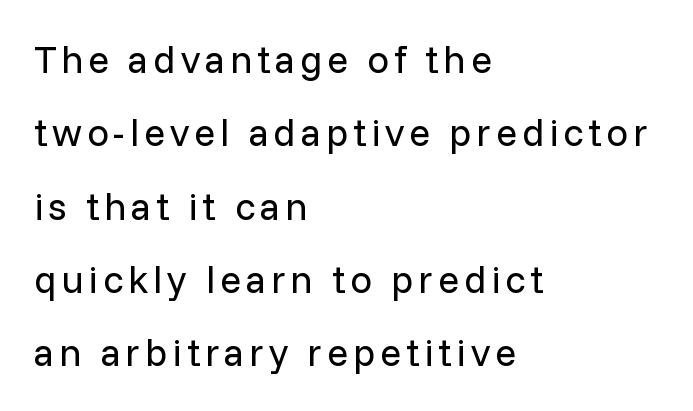
The image shows 39 px regular-weight sans-serif type, upright; set left-aligned, line spacing 1.88x, not underlined; low stroke contrast and a medium x-height.
